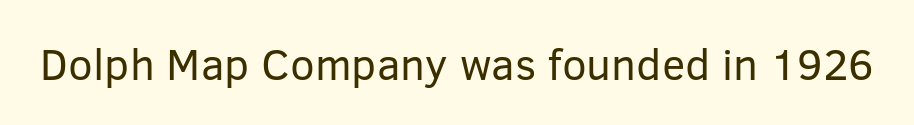
{"serif": "no", "italic": "no", "bold": "no", "weight": "regular", "width": "normal", "stroke_contrast": "low", "x_height": "medium", "monospaced": "no", "underline": "no", "letter_spacing": "normal", "letter_spacing_em": 0.0, "glyph_px": 44}
